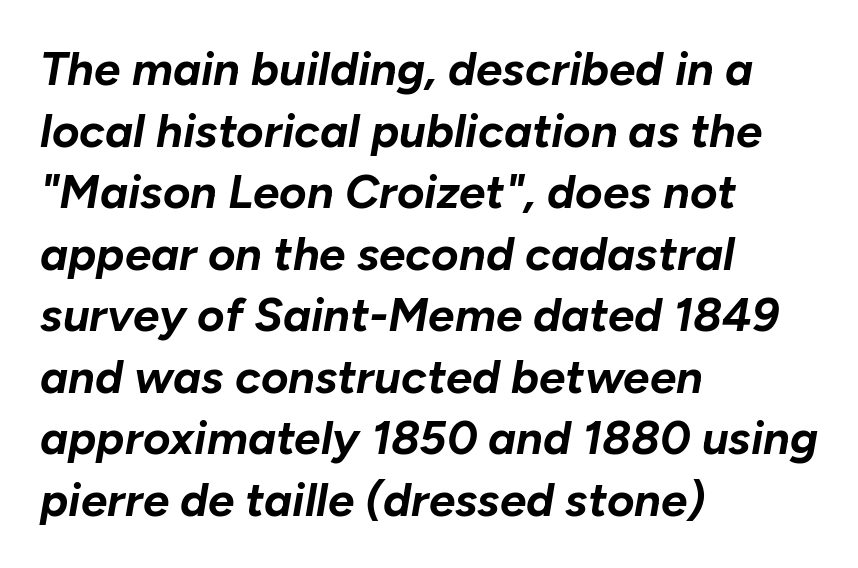
The image shows 47 px bold type, italic (leaning right); set left-aligned, normal line spacing (1.31x), normal letter spacing, not underlined; low stroke contrast and a medium x-height.
